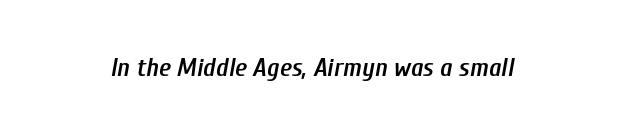
Q: Is the text bold? A: Semi-bold.
Q: Is the text italic (slanted)? A: Yes, it leans right by about 10 degrees.
Q: Is the text underlined? A: No.
Q: Is the spacing between letters normal or unusually wide? A: Normal.
